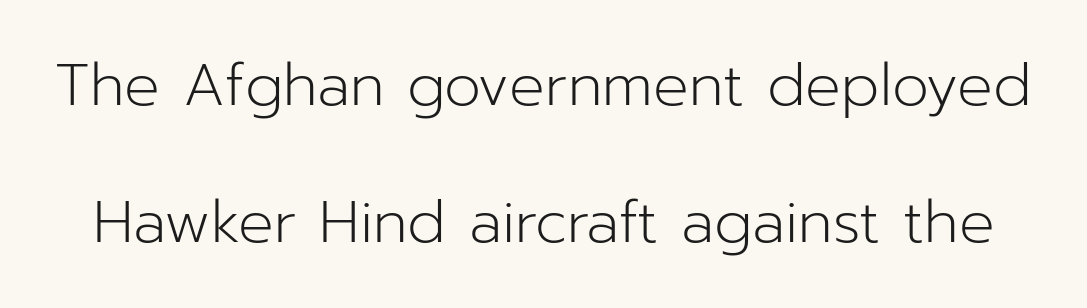
The letters stand upright; this is a roman face. Is there much room between lines? Yes — plenty of vertical air separates them. The letters carry no serifs — their stems end cleanly without finishing strokes. The area under the type is left untouched. A quiet, ordinary-to-light weight characterises the typeface. The letters advance in unequal steps, a hallmark of proportional type.
